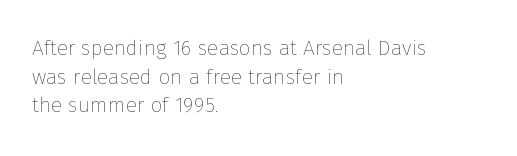
The image shows 21 px text type, upright; set left-aligned, normal line spacing (1.36x), normal letter spacing, not underlined.
